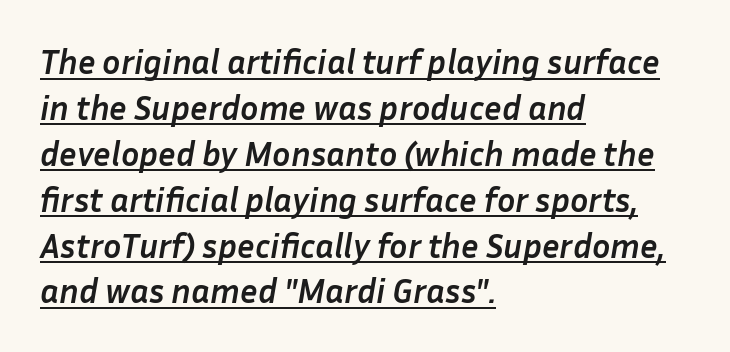
You can tell it's italic because the verticals aren't actually vertical. The vertical gap from one line to the next is medium. Glance below the letters and you will spot a drawn line. You could call the tracking neutral — neither tight nor loose.
